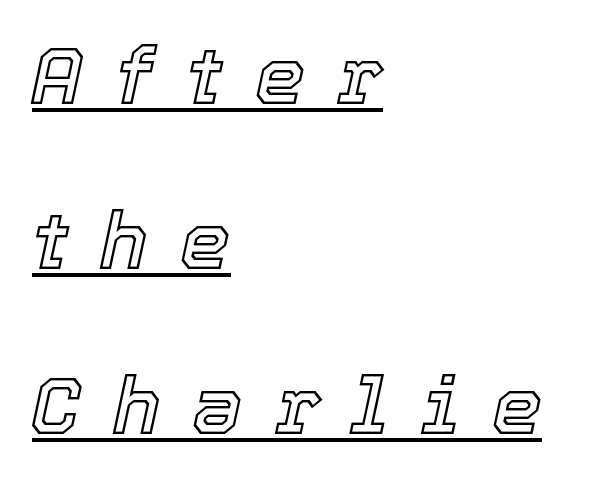
{"italic": "yes", "lean": "right", "slant_degrees": 12, "width": "normal", "x_height": "medium", "monospaced": "no", "underline": "yes", "align": "left", "line_spacing": "loose", "line_spacing_ratio": 2.06, "letter_spacing": "wide", "letter_spacing_em": 0.4, "glyph_px": 80}
